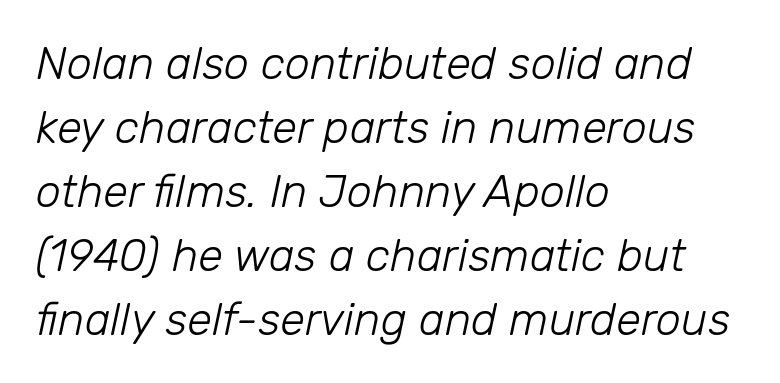
Is there much room between lines? A standard amount, neither cramped nor airy. Does extra space separate the letters? No, they use regular spacing. You can tell it's italic because the verticals aren't actually vertical. The paragraph shown leans on its left margin.
